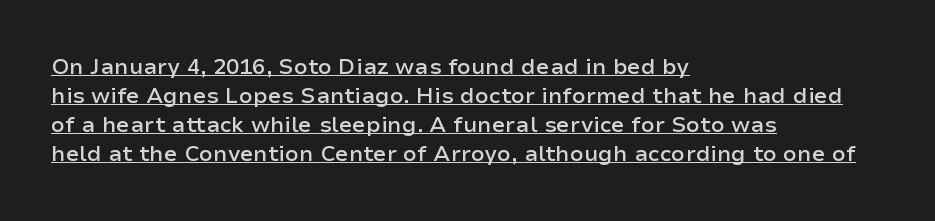
Q: Is the text bold? A: Semi-bold.
Q: Is the text italic (slanted)? A: No, it is upright.
Q: Is the text underlined? A: Yes.
Q: How is the paragraph aligned? A: Left-aligned.
Q: Is the spacing between letters normal or unusually wide? A: Normal.
Q: Is the spacing between lines tight, normal or loose? A: Normal.
